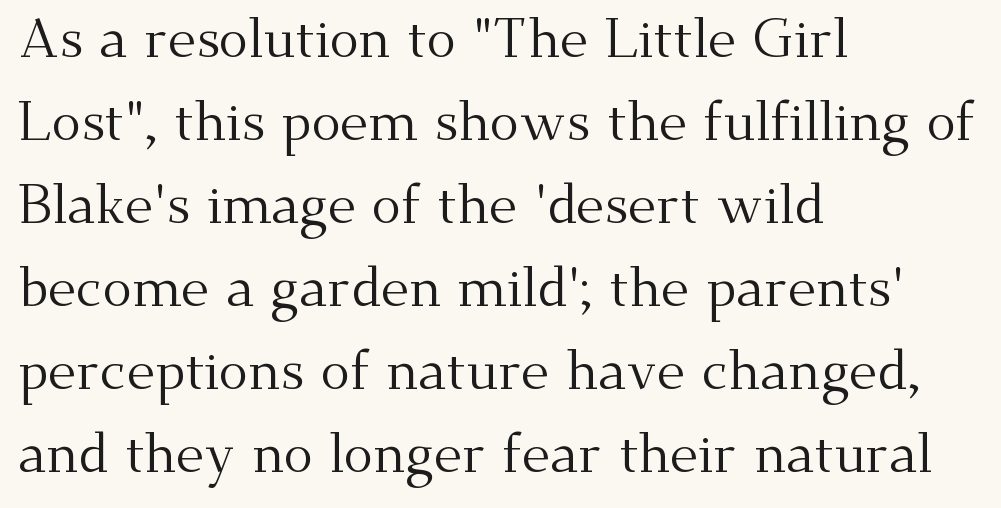
Every stem runs plumb, perpendicular to the baseline. Note: serifs present on the glyphs. What's the leading like? Ordinary, nothing unusual. You could not count columns in this text — the font is proportionally spaced. Look at the tracking — it's just the regular setting, nothing added.
